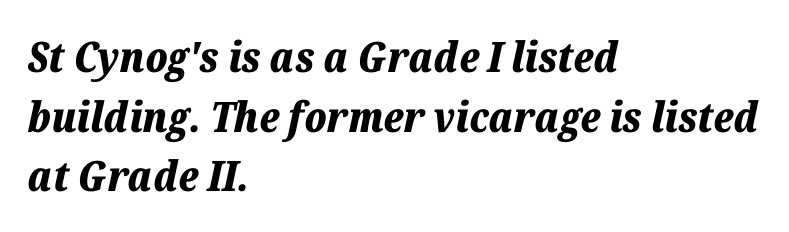
Q: Is the text bold? A: Yes.
Q: Is the text italic (slanted)? A: Yes, it leans right by about 12 degrees.
Q: Is the text underlined? A: No.
Q: How is the paragraph aligned? A: Left-aligned.
Q: Is the spacing between letters normal or unusually wide? A: Normal.
Q: Is the spacing between lines tight, normal or loose? A: Normal.
Q: Width (condensed, normal, or wide)? A: Normal.
Q: Stroke contrast? A: Low.
Q: x-height? A: Medium.
Q: Monospaced? A: No.
